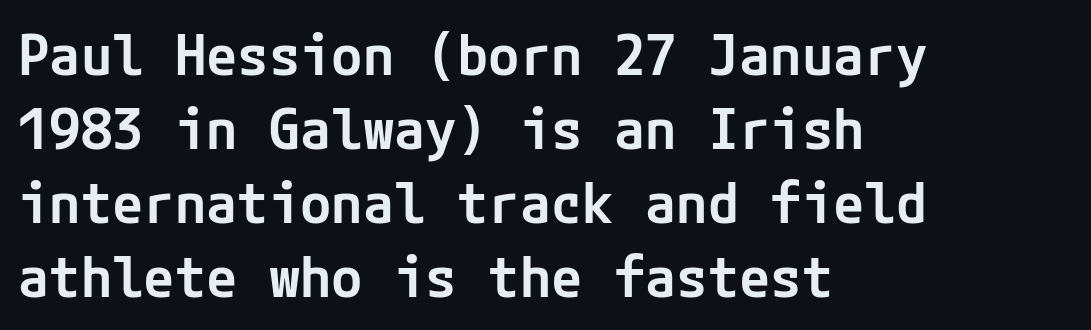
The lines sit at an ordinary, default distance from one another. Typesetter's note: demi weight, one step under bold. Serifs: no, the terminals of the letterforms are clean. The rag falls on the right side of this text block. Tracking here is standard; glyphs follow each other at the usual distance.
